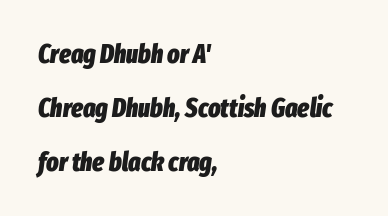
{"italic": "yes", "lean": "right", "slant_degrees": 8, "bold": "yes", "underline": "no", "align": "left", "line_spacing": "loose", "line_spacing_ratio": 2.07, "letter_spacing": "normal", "letter_spacing_em": 0.0, "glyph_px": 26}
